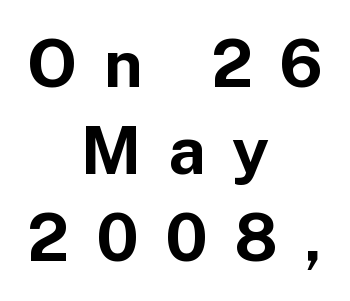
Do the letters lean? They stand straight. The face used here is proportionally spaced, like ordinary book or web type. This sample uses expanded letter spacing, leaving extra air between glyphs. A full-strength bold gives these letters their thick strokes. Honestly, there is no underline to notice here at all. Horizontal bands of white between lines are of average thickness.
